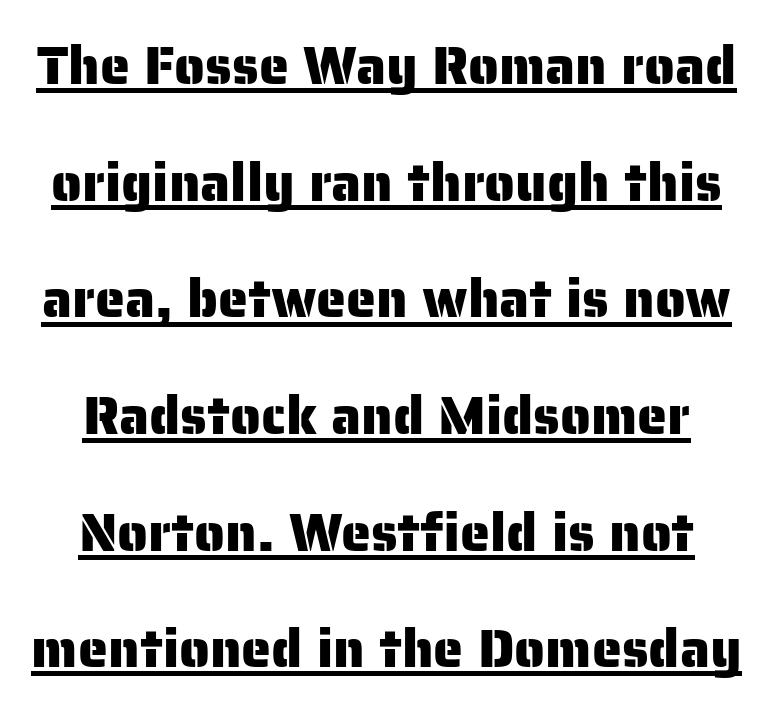
The image shows 54 px sans-serif type, upright; set centered, loose line spacing (2.16x), normal letter spacing, underlined; low stroke contrast and a medium x-height.
